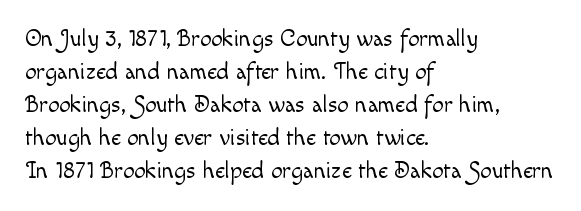
The image shows 23 px text type, upright; set left-aligned, normal line spacing (1.44x), normal letter spacing, not underlined.
